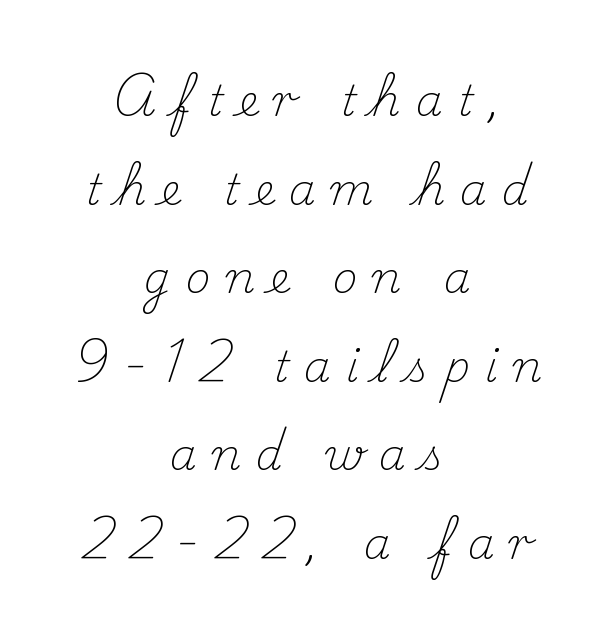
{"serif": "yes", "bold": "no", "weight": "light", "width": "normal", "stroke_contrast": "medium", "x_height": "small", "monospaced": "no", "underline": "no", "align": "center", "line_spacing": "loose", "line_spacing_ratio": 2.06, "letter_spacing": "wide", "letter_spacing_em": 0.35, "glyph_px": 43}
